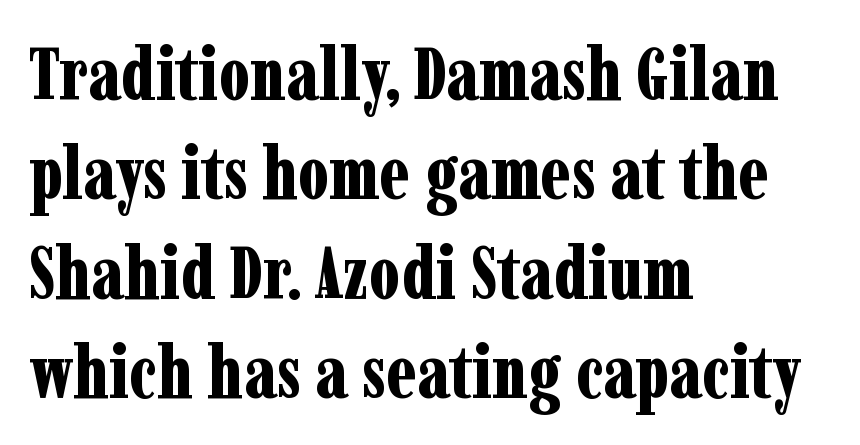
The paragraph shown leans on its left margin. What's the leading like? Ordinary, nothing unusual. The words here are not underlined. The letters sit at their default tracking, neither squeezed nor spread.
